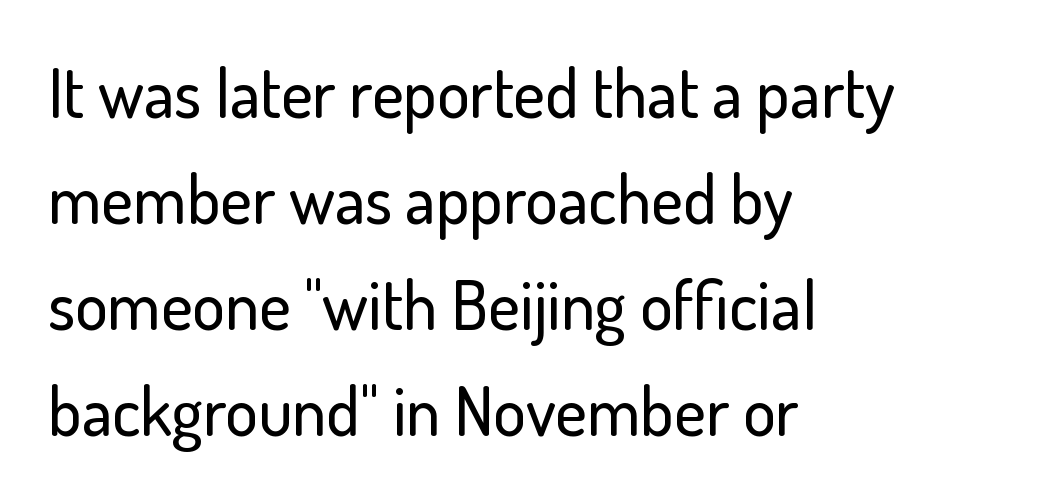
Q: Is the text italic (slanted)? A: No, it is upright.
Q: Is the typeface a serif or a sans-serif typeface? A: Sans-serif.
Q: Is the text underlined? A: No.
Q: How is the paragraph aligned? A: Left-aligned.
Q: Is the spacing between letters normal or unusually wide? A: Normal.
Q: Is the spacing between lines tight, normal or loose? A: Normal.
Q: Width (condensed, normal, or wide)? A: Normal.
Q: Stroke contrast? A: Low.
Q: x-height? A: Small.
Q: Monospaced? A: No.
